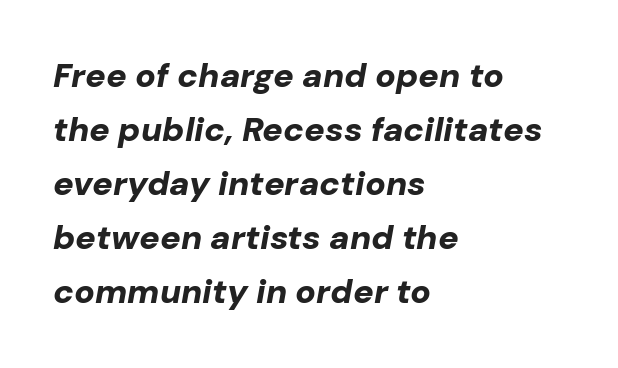
{"italic": "yes", "lean": "right", "slant_degrees": 10, "bold": "yes", "weight": "bold", "width": "normal", "stroke_contrast": "low", "x_height": "medium", "monospaced": "no", "underline": "no", "align": "left", "line_spacing": "normal", "line_spacing_ratio": 1.59, "letter_spacing": "normal", "letter_spacing_em": 0.0, "glyph_px": 34}
